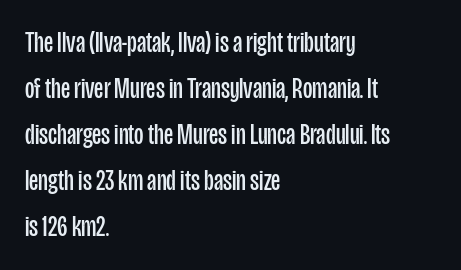
Words appear dense and cohesive because spacing is normal. Posture: vertical. Is this a fixed-width face? No — the glyphs have proportional, varying widths. Left-aligned paragraph, ragged on the right. Quick note: interline space is typical.
